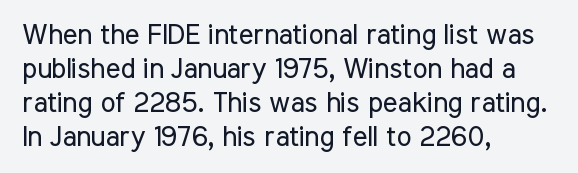
{"serif": "no", "italic": "no", "bold": "no", "weight": "regular", "width": "condensed", "stroke_contrast": "low", "x_height": "medium", "monospaced": "no", "underline": "no", "align": "left", "line_spacing_ratio": 1.21, "letter_spacing": "normal", "letter_spacing_em": 0.0, "glyph_px": 28}
